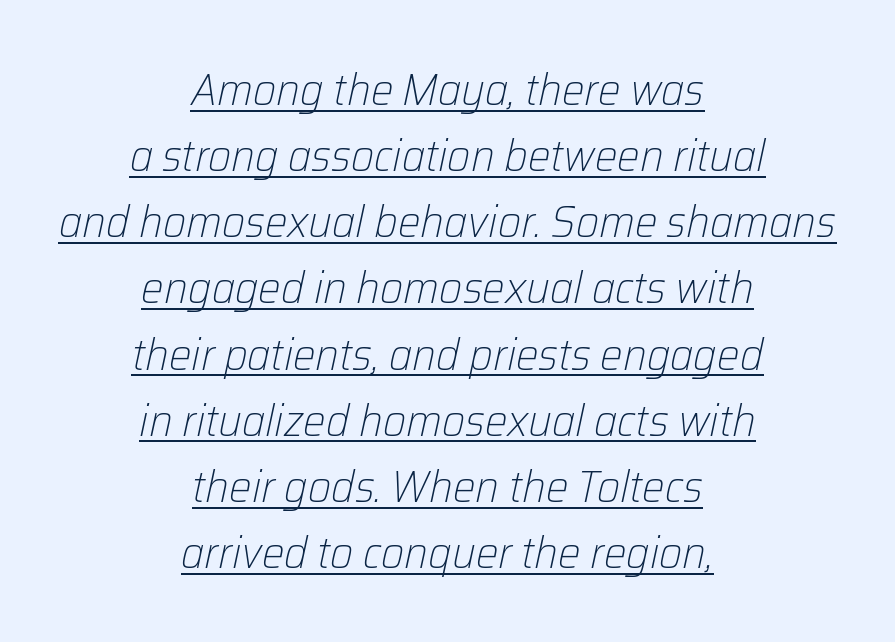
Look at the tracking — it's just the regular setting, nothing added. Reading down the column, the eye jumps a familiar distance to each next line. Caption: multi-line text, centered on the measure. Like a heading marked for emphasis, these lines bear an underscore. This is not heavy type; no bold has been used.
